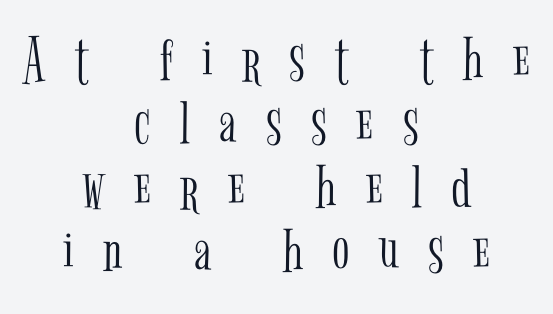
Q: Is the text bold? A: No.
Q: Is the text italic (slanted)? A: No, it is upright.
Q: Is the typeface a serif or a sans-serif typeface? A: Serif.
Q: Is the text underlined? A: No.
Q: How is the paragraph aligned? A: Centered.
Q: Is the spacing between letters normal or unusually wide? A: Unusually wide.
Q: Is the spacing between lines tight, normal or loose? A: Tight.
Q: Width (condensed, normal, or wide)? A: Condensed.
Q: Stroke contrast? A: Low.
Q: x-height? A: Medium.
Q: Monospaced? A: No.
